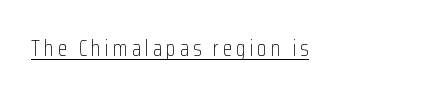
The image shows 22 px text type, upright; set left-aligned, underlined.
